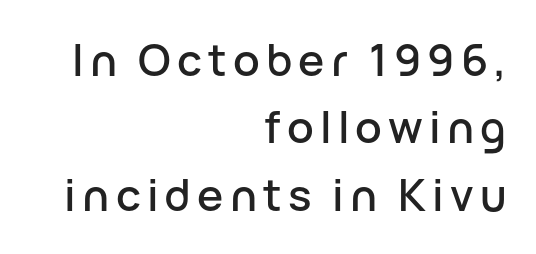
Plain, unruled lines of type. Layout note: lines flush right. Quick note: not italic, upright. Each letter's strokes conclude bluntly, with no projecting serifs. Normally led — the rows are evenly, conventionally spaced. The rendering uses natural spacing where letterforms have individual widths.
